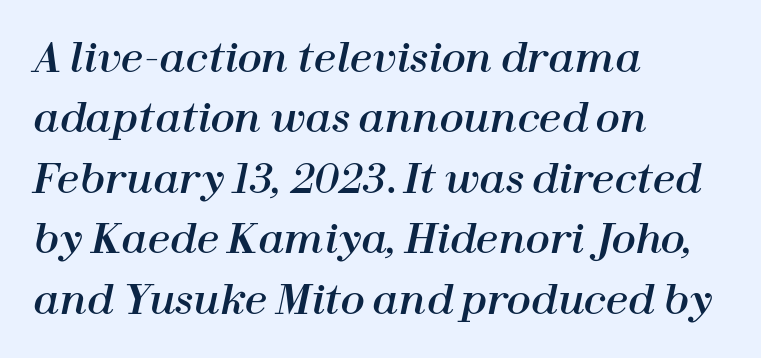
{"italic": "yes", "lean": "right", "slant_degrees": 12, "width": "normal", "stroke_contrast": "high", "x_height": "medium", "monospaced": "no", "underline": "no", "align": "left", "line_spacing": "normal", "line_spacing_ratio": 1.51, "letter_spacing": "normal", "letter_spacing_em": 0.0, "glyph_px": 40}
